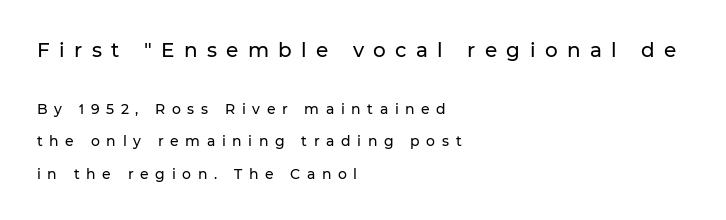
Nope, not italic — everything's standing straight. The glyphs are unaccompanied by any horizontal stroke below them. Which chunk is bigger? The first one — the top block dwarfs the bottom. Layout note: lines flush left. Successive baselines arrive slowly, with a big drop between each.
